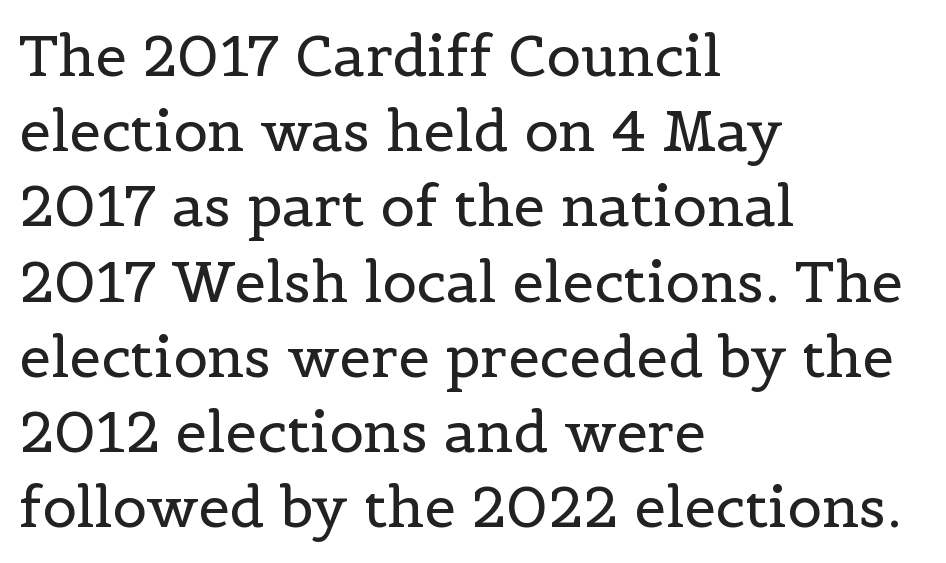
Q: Is the text bold? A: No.
Q: Is the text italic (slanted)? A: No, it is upright.
Q: Is the typeface a serif or a sans-serif typeface? A: Serif.
Q: Is the text underlined? A: No.
Q: How is the paragraph aligned? A: Left-aligned.
Q: Is the spacing between letters normal or unusually wide? A: Normal.
Q: Is the spacing between lines tight, normal or loose? A: Normal.
Q: Width (condensed, normal, or wide)? A: Normal.
Q: x-height? A: Medium.
Q: Monospaced? A: No.
